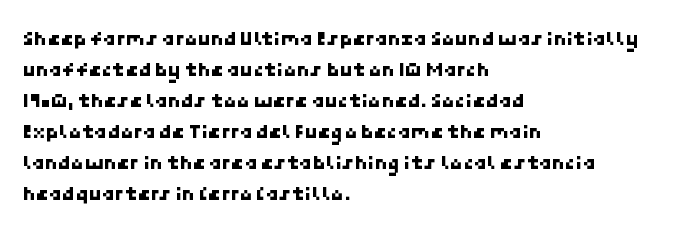
{"underline": "no", "align": "left", "line_spacing": "normal", "line_spacing_ratio": 1.48, "letter_spacing": "normal", "letter_spacing_em": 0.0, "glyph_px": 21}
